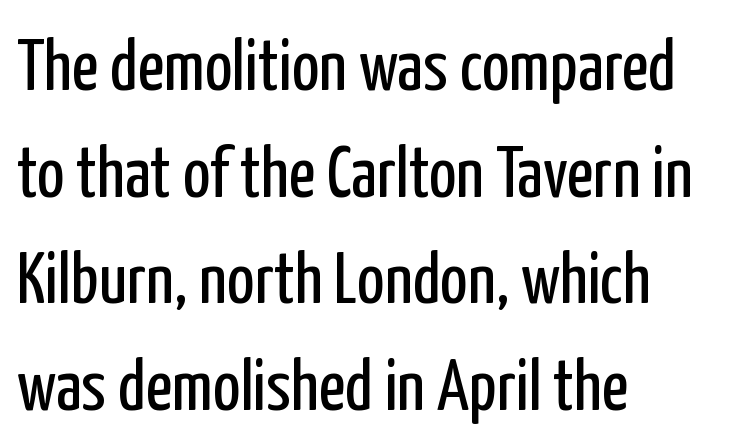
Q: Is the text bold? A: No.
Q: Is the text italic (slanted)? A: No, it is upright.
Q: Is the typeface a serif or a sans-serif typeface? A: Sans-serif.
Q: Is the text underlined? A: No.
Q: How is the paragraph aligned? A: Left-aligned.
Q: Is the spacing between letters normal or unusually wide? A: Normal.
Q: Is the spacing between lines tight, normal or loose? A: Normal.
Q: Width (condensed, normal, or wide)? A: Condensed.
Q: Stroke contrast? A: Low.
Q: x-height? A: Medium.
Q: Monospaced? A: No.
